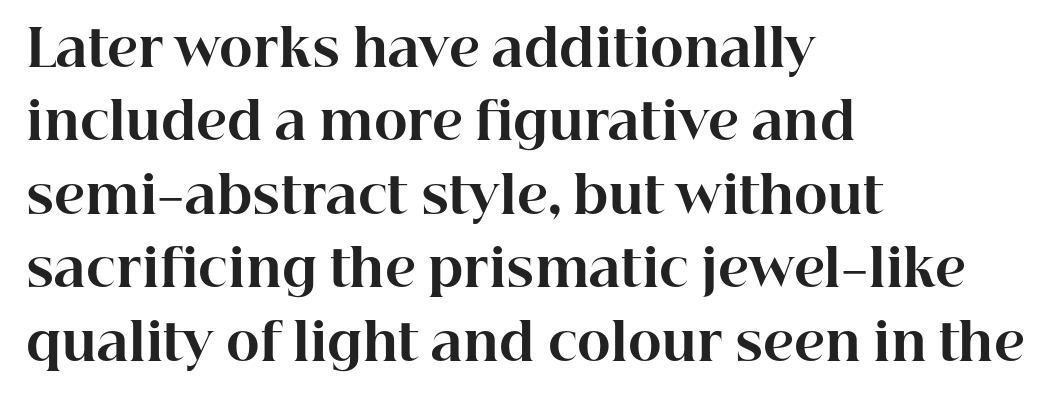
The image shows 51 px bold serif type, upright; set left-aligned, normal line spacing (1.44x), normal letter spacing, not underlined; high stroke contrast and a medium x-height.
